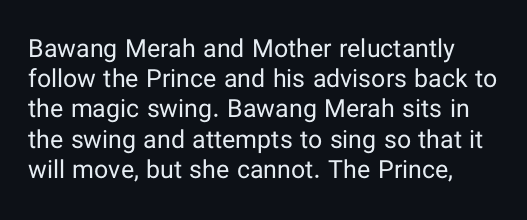
{"italic": "no", "bold": "no", "underline": "no", "line_spacing_ratio": 1.21, "letter_spacing": "normal", "letter_spacing_em": 0.0, "glyph_px": 25}
